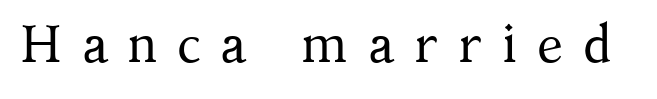
{"serif": "yes", "italic": "no", "bold": "no", "weight": "regular", "width": "normal", "stroke_contrast": "medium", "x_height": "medium", "monospaced": "no", "underline": "no", "letter_spacing": "wide", "letter_spacing_em": 0.37, "glyph_px": 53}
